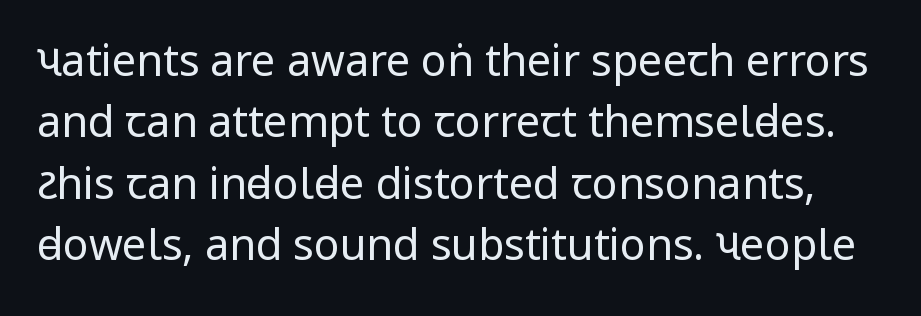
The face used here is rendered with its standard letterfit. The face used here is a sans, in the tradition of grotesques and geometrics. Normally led — the rows are evenly, conventionally spaced. Unbolded letterforms with no extra heft. It's the straight-up-and-down kind of type.
